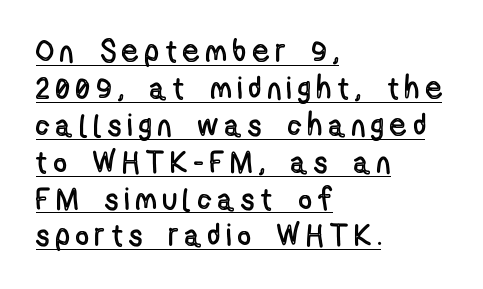
The image shows 31 px condensed type, upright; set left-aligned, line spacing 1.19x, unusually wide letter spacing (+0.23 em), underlined; a medium x-height.
